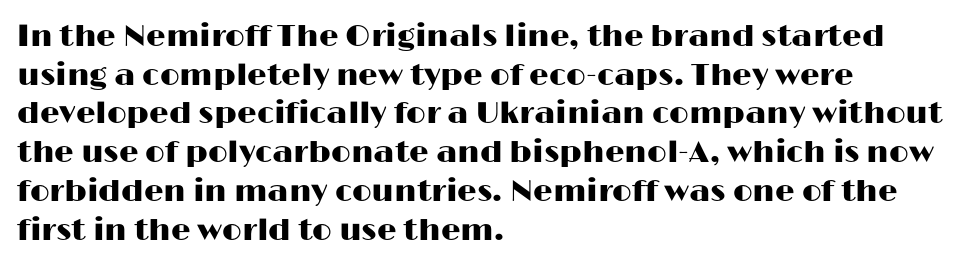
One-word summary of the alignment: left. Examine the stroke ends and you'll find no serifs. The letters stand straight up with perfectly vertical stems. The foot of each line stays bare and open.
